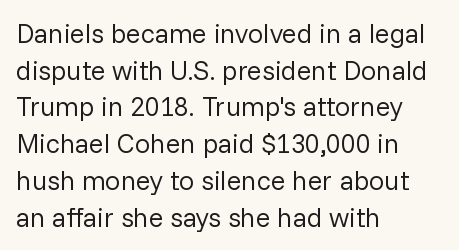
Q: Is the text bold? A: No.
Q: Is the text italic (slanted)? A: No, it is upright.
Q: Is the text underlined? A: No.
Q: How is the paragraph aligned? A: Left-aligned.
Q: Is the spacing between letters normal or unusually wide? A: Normal.
Q: Is the spacing between lines tight, normal or loose? A: Normal.
